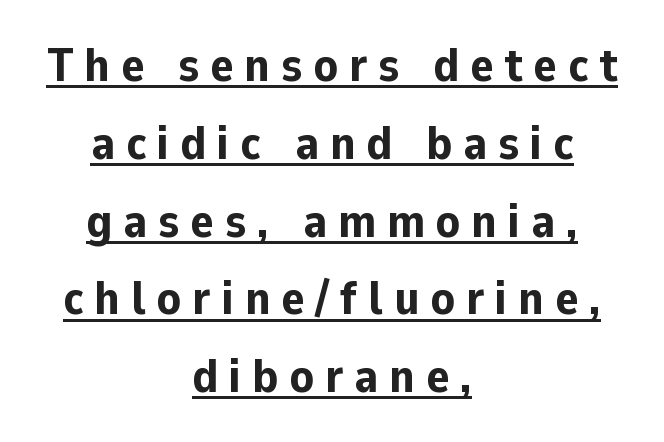
These lines are rendered in a variable-pitch font. Characters remain perfectly vertical along every line. As a designer I'd log this as weight 700, bold. Someone cranked the tracking dial way up on this one. Descenders here cross a horizontal rule under the line. The whitespace from short lines is split evenly between both sides.
